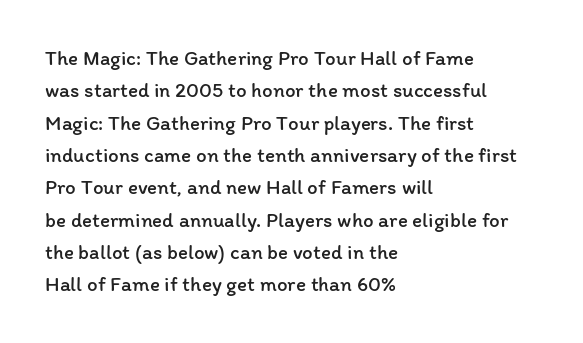
Q: Is the text bold? A: No.
Q: Is the text italic (slanted)? A: No, it is upright.
Q: Is the text underlined? A: No.
Q: How is the paragraph aligned? A: Left-aligned.
Q: Is the spacing between letters normal or unusually wide? A: Normal.
Q: Is the spacing between lines tight, normal or loose? A: Normal.
